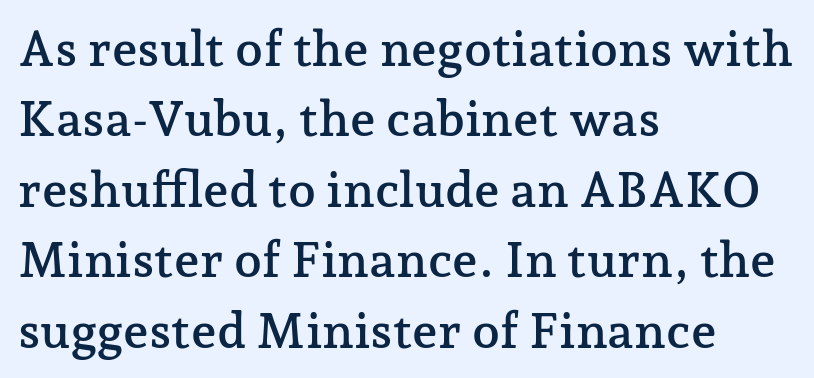
{"serif": "yes", "italic": "no", "width": "normal", "stroke_contrast": "low", "x_height": "medium", "monospaced": "no", "underline": "no", "align": "left", "line_spacing": "normal", "line_spacing_ratio": 1.41, "letter_spacing": "normal", "letter_spacing_em": 0.0, "glyph_px": 50}
